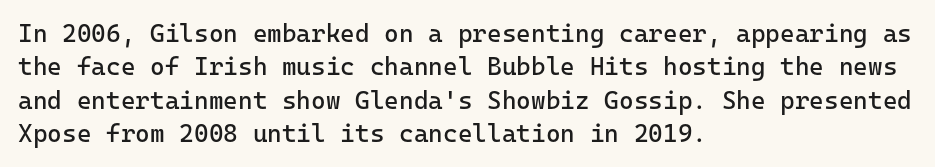
Notice how the stems are strictly vertical — no italics here. Clear beneath every line of the passage. Compared with typical paragraphs, the rows here are spaced about the same. The letters look calm and open, with moderate or lighter stems. Spacing between characters is what you'd get straight out of the box.
